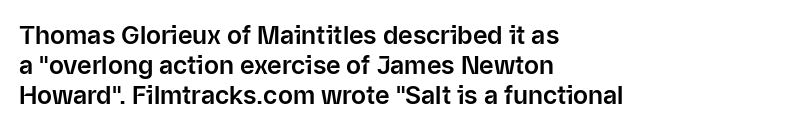
Q: Is the text italic (slanted)? A: No, it is upright.
Q: Is the text underlined? A: No.
Q: How is the paragraph aligned? A: Left-aligned.
Q: Is the spacing between letters normal or unusually wide? A: Normal.
